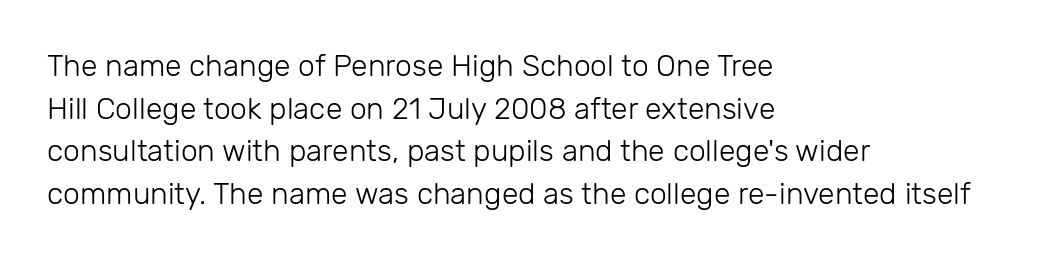
Unlike italic type, these characters show no tilt at all. Reading down the block, your eye returns to a fixed left position each line. The horizontal fit of the characters is conventional and even. Character widths vary here, with narrow letters taking less room than wide ones.
